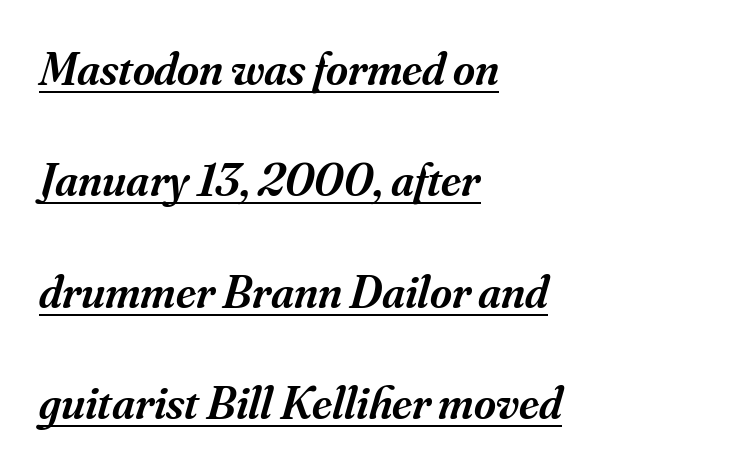
The sample has been set in demibold, a notch under bold. This sample is left-justified, so line endings fall wherever the words run out. This sample uses plain, unmodified letter spacing. Do the characters align in a grid? No, the font is proportional. A typesetter would label this face a serif.
